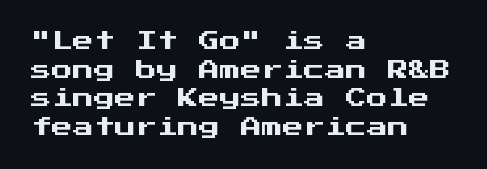
{"italic": "no", "underline": "no", "align": "left", "line_spacing": "normal", "line_spacing_ratio": 1.36, "letter_spacing": "normal", "letter_spacing_em": 0.0, "glyph_px": 21}
